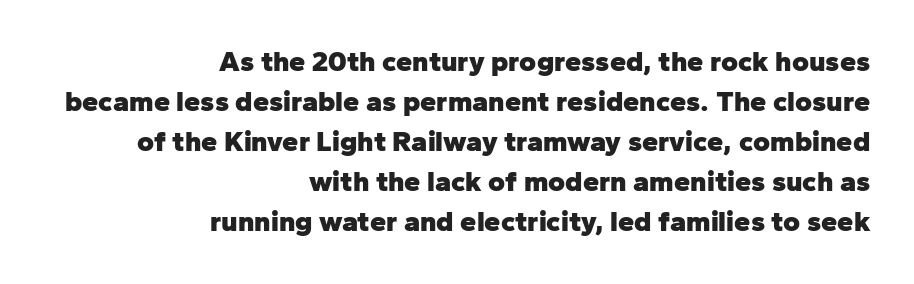
Q: Is the text bold? A: Yes.
Q: Is the text italic (slanted)? A: No, it is upright.
Q: Is the typeface a serif or a sans-serif typeface? A: Sans-serif.
Q: Is the text underlined? A: No.
Q: How is the paragraph aligned? A: Right-aligned.
Q: Is the spacing between letters normal or unusually wide? A: Normal.
Q: Is the spacing between lines tight, normal or loose? A: Normal.
Q: Width (condensed, normal, or wide)? A: Normal.
Q: Stroke contrast? A: Low.
Q: x-height? A: Medium.
Q: Monospaced? A: No.
